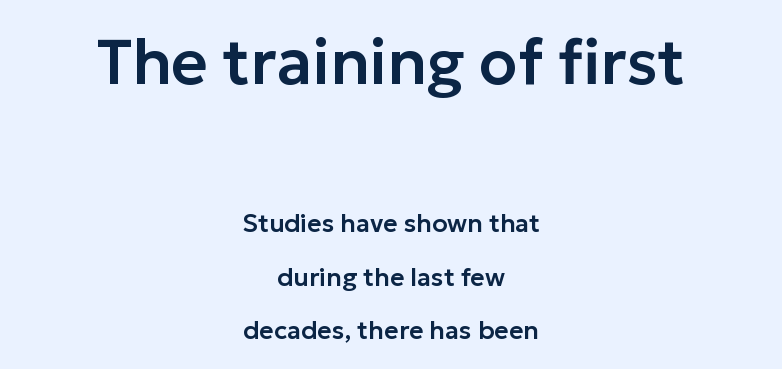
{"serif": "no", "italic": "no", "width": "normal", "stroke_contrast": "low", "x_height": "medium", "monospaced": "no", "underline": "no", "align": "center", "line_spacing": "loose", "line_spacing_ratio": 2.14, "letter_spacing": "normal", "letter_spacing_em": 0.0, "larger_block": "first", "size_ratio": 2.52, "glyph_px": 63}
